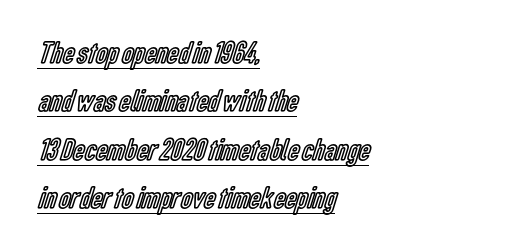
Q: Is the text italic (slanted)? A: Yes.
Q: Is the text underlined? A: Yes.
Q: How is the paragraph aligned? A: Left-aligned.
Q: Is the spacing between letters normal or unusually wide? A: Normal.
Q: Is the spacing between lines tight, normal or loose? A: Normal.
Q: Width (condensed, normal, or wide)? A: Condensed.
Q: x-height? A: Medium.
Q: Monospaced? A: No.
